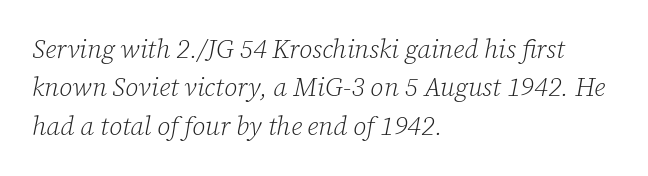
The image shows 26 px text type, italic (leaning right); set left-aligned, normal line spacing (1.48x), normal letter spacing, not underlined.
